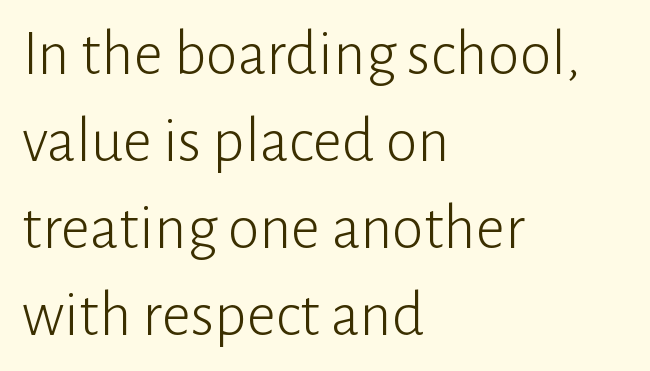
Leading matches the norm, producing a regular column. Lines of text with bare space underneath. Nope, no serifs anywhere on these letters. Do the characters align in a grid? No, the font is proportional. The weight tops out at a normal text grade. The gaps between neighbouring characters are ordinary and unremarkable.
